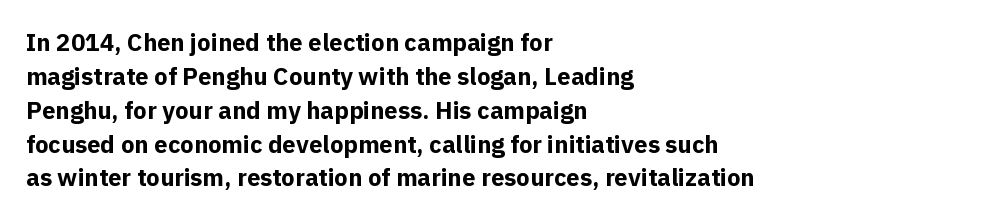
Q: Is the text bold? A: Yes.
Q: Is the text italic (slanted)? A: No, it is upright.
Q: Is the text underlined? A: No.
Q: How is the paragraph aligned? A: Left-aligned.
Q: Is the spacing between letters normal or unusually wide? A: Normal.
Q: Is the spacing between lines tight, normal or loose? A: Normal.
